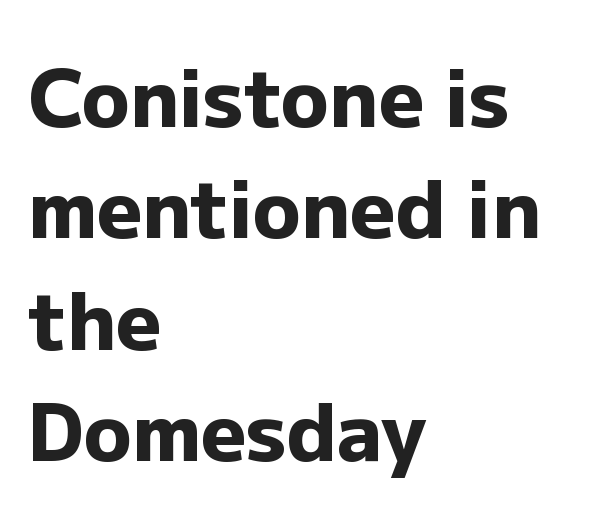
Spacing between characters is what you'd get straight out of the box. Layout note: lines flush left. Type without underlining. Looks like regular typesetting: each glyph gets only the width it needs.
